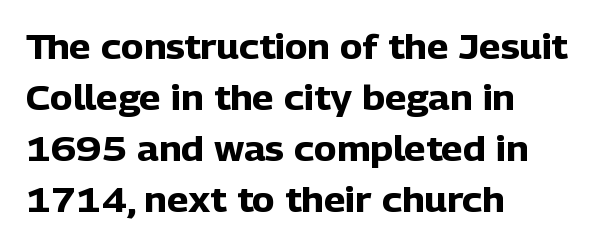
The image shows 34 px heavy sans-serif type, upright; set left-aligned, normal line spacing (1.5x), normal letter spacing, not underlined; low stroke contrast and a medium x-height.
